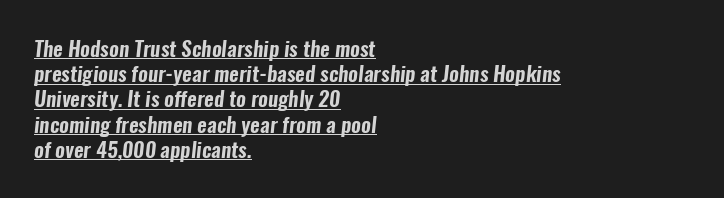
Here the glyphs are tracked normally, forming tight word shapes. The glyphs are accompanied by a horizontal stroke just below them. Does the copy run flush right? No — it runs flush left.
